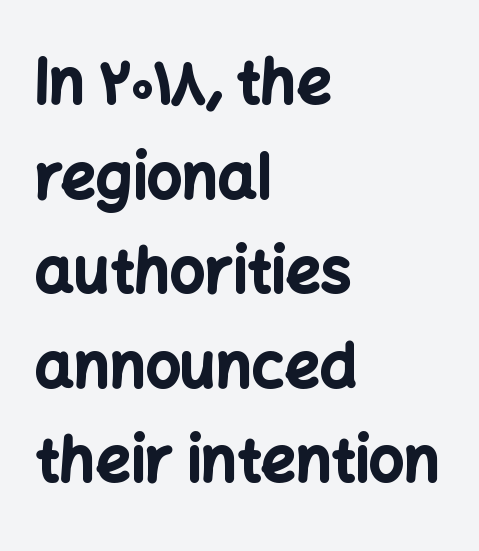
Q: Is the text bold? A: Yes.
Q: Is the text italic (slanted)? A: No, it is upright.
Q: Is the typeface a serif or a sans-serif typeface? A: Sans-serif.
Q: Is the text underlined? A: No.
Q: How is the paragraph aligned? A: Left-aligned.
Q: Is the spacing between letters normal or unusually wide? A: Normal.
Q: Is the spacing between lines tight, normal or loose? A: Normal.
Q: Width (condensed, normal, or wide)? A: Normal.
Q: Stroke contrast? A: Low.
Q: x-height? A: Medium.
Q: Monospaced? A: No.
